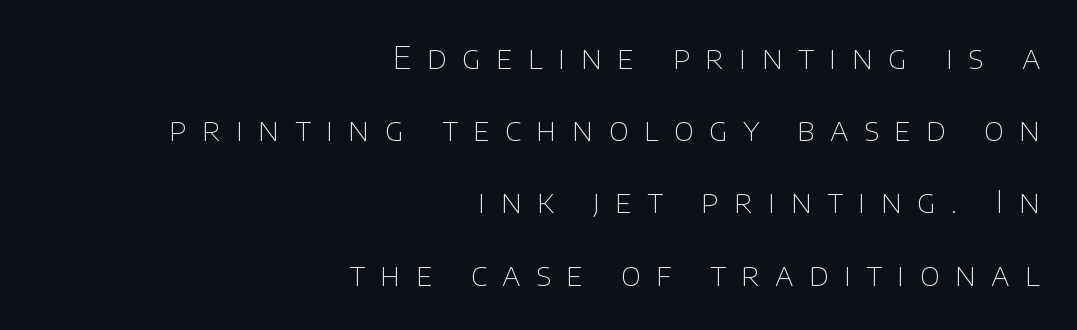
You could only call the tracking loose — the letters float apart. The typesetter chose a ragged-left arrangement here. Words float on clear page, feet unadorned. This sample has the flowing, uneven cadence of proportional lettering. Note: no serifs on the glyphs.
